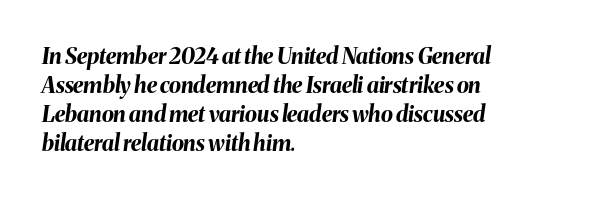
Honestly, there is no underline to notice here at all. The specimen reads as italic at a glance. The sample has been set heavy, in full bold. The letterforms sit shoulder to shoulder at normal distance. Horizontal bands of white between lines are of average thickness. Casual observation: everything's shoved over to the left.
